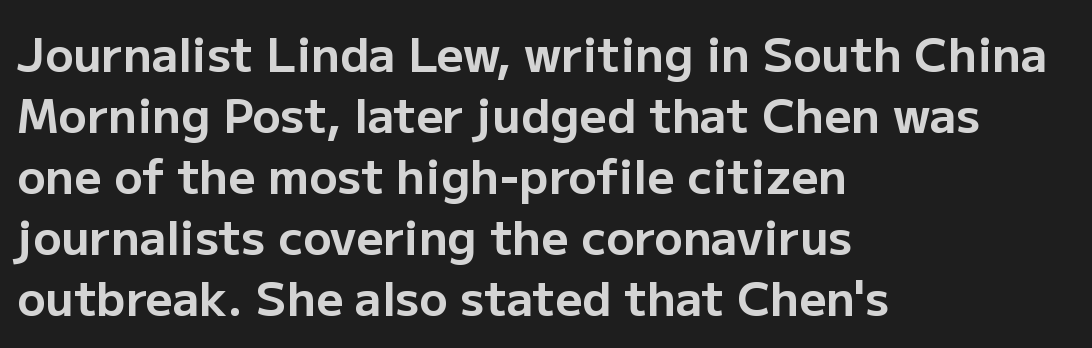
{"serif": "no", "italic": "no", "bold": "yes", "weight": "bold", "width": "normal", "stroke_contrast": "low", "x_height": "medium", "monospaced": "no", "underline": "no", "align": "left", "line_spacing": "normal", "line_spacing_ratio": 1.3, "letter_spacing": "normal", "letter_spacing_em": 0.0, "glyph_px": 47}
